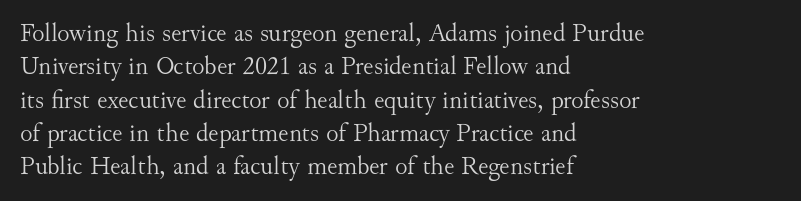
The image shows 26 px text type, upright; set left-aligned, normal line spacing (1.28x), normal letter spacing, not underlined.
